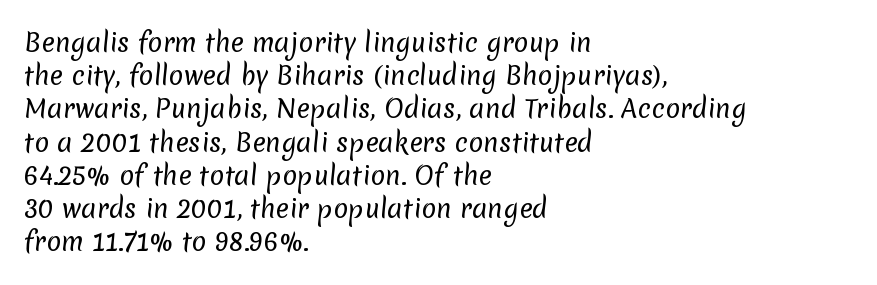
The image shows 25 px text type; set left-aligned, normal line spacing (1.33x), normal letter spacing, not underlined.
